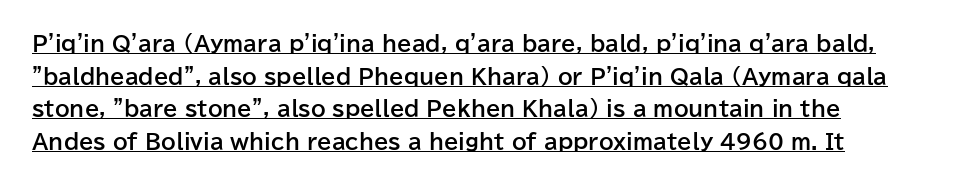
Q: Is the text bold? A: Yes.
Q: Is the text italic (slanted)? A: No, it is upright.
Q: Is the text underlined? A: Yes.
Q: How is the paragraph aligned? A: Left-aligned.
Q: Is the spacing between letters normal or unusually wide? A: Normal.
Q: Is the spacing between lines tight, normal or loose? A: Normal.
